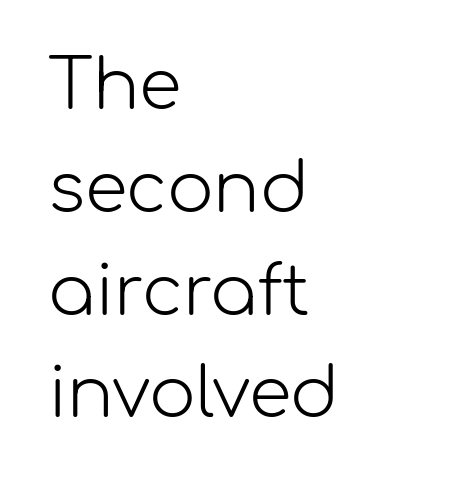
The image shows 69 px light sans-serif type, upright; set left-aligned, normal line spacing (1.49x), normal letter spacing, not underlined; low stroke contrast and a medium x-height.
